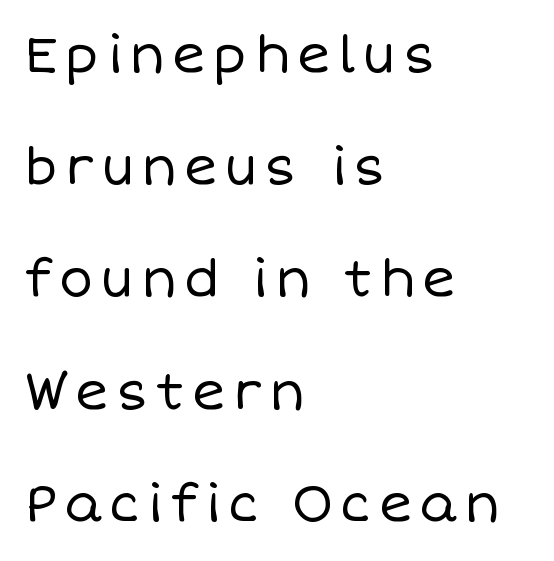
The image shows 51 px regular-weight type, upright; set left-aligned, loose line spacing (2.2x), not underlined; low stroke contrast and a large x-height.
